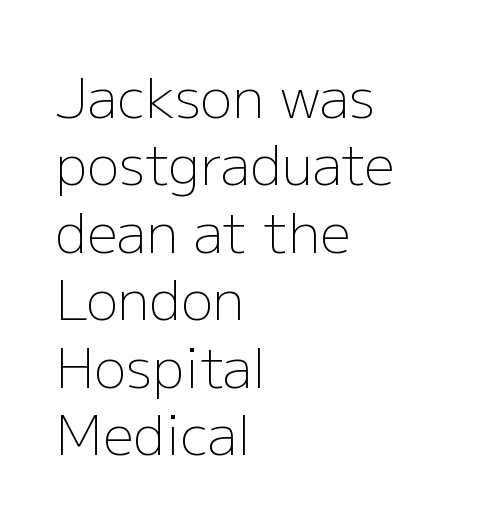
The image shows 54 px light sans-serif type, upright; set left-aligned, normal line spacing (1.25x), normal letter spacing, not underlined; low stroke contrast and a medium x-height.
